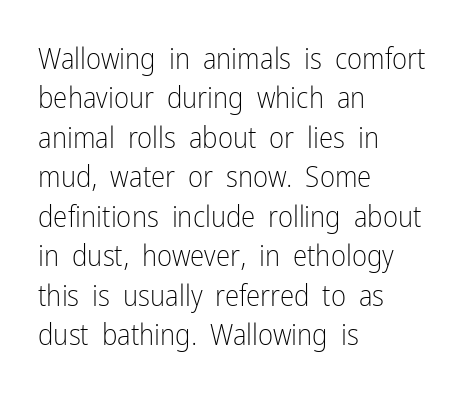
Q: Is the text bold? A: No.
Q: Is the text italic (slanted)? A: No, it is upright.
Q: Is the typeface a serif or a sans-serif typeface? A: Sans-serif.
Q: Is the text underlined? A: No.
Q: How is the paragraph aligned? A: Left-aligned.
Q: Is the spacing between letters normal or unusually wide? A: Normal.
Q: Is the spacing between lines tight, normal or loose? A: Normal.
Q: Width (condensed, normal, or wide)? A: Condensed.
Q: Stroke contrast? A: Low.
Q: x-height? A: Medium.
Q: Monospaced? A: No.
